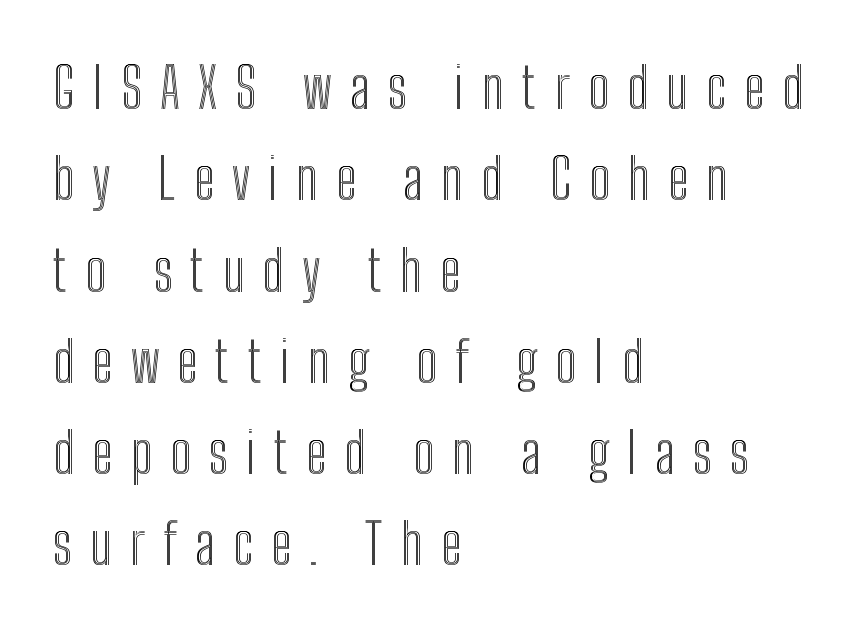
Q: Is the text italic (slanted)? A: No, it is upright.
Q: Is the text underlined? A: No.
Q: How is the paragraph aligned? A: Left-aligned.
Q: Is the spacing between letters normal or unusually wide? A: Unusually wide.
Q: Is the spacing between lines tight, normal or loose? A: Normal.
Q: Width (condensed, normal, or wide)? A: Condensed.
Q: x-height? A: Medium.
Q: Monospaced? A: No.
